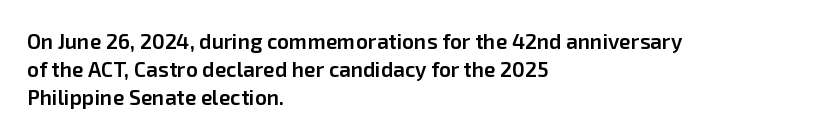
The image shows 21 px text type, upright; set left-aligned, normal line spacing (1.33x), normal letter spacing, not underlined.
